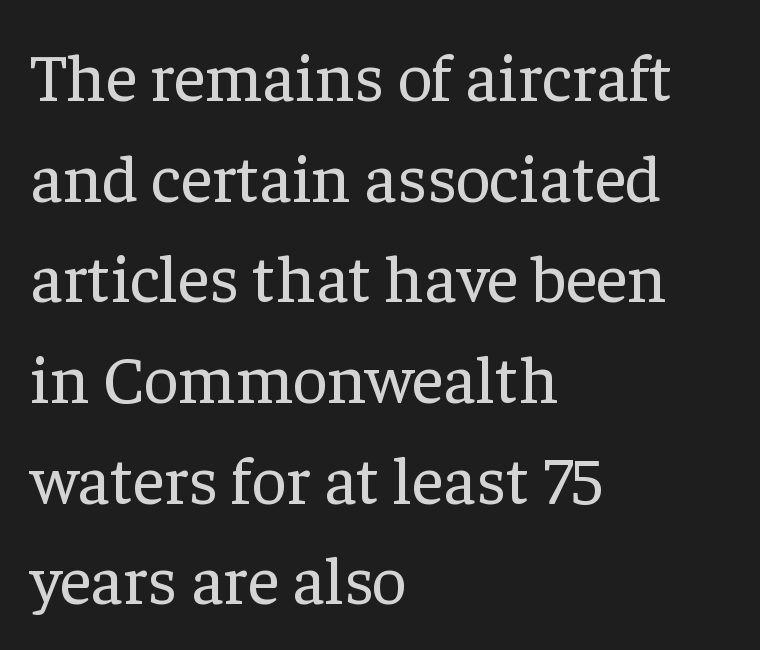
The image shows 68 px regular-weight serif type, upright; set left-aligned, normal line spacing (1.48x), normal letter spacing, not underlined; low stroke contrast and a medium x-height.
